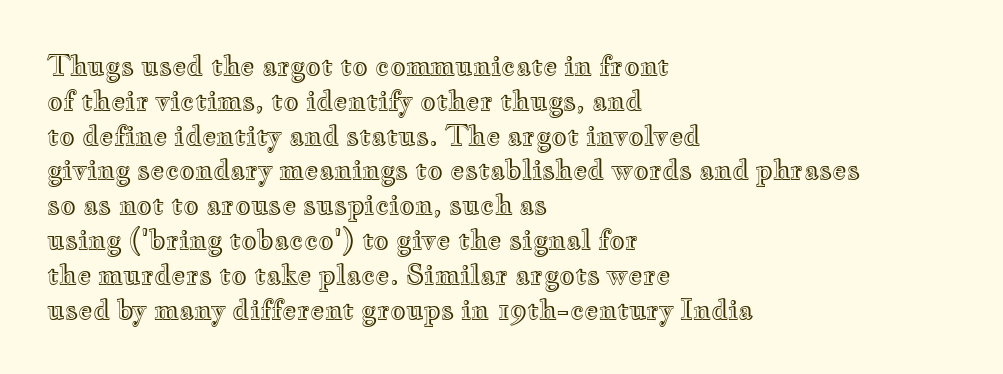
Students, observe: this is what conventionally led text looks like. This sample uses plain, unmodified letter spacing. Nobody drew a line under any word here. The typesetter chose a ragged-right arrangement here. Style check: upright.
